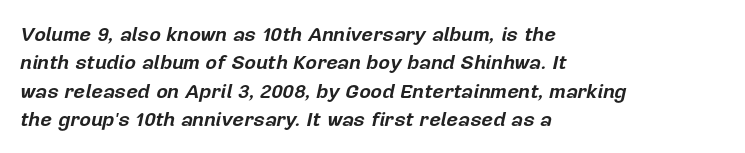
{"italic": "yes", "lean": "right", "slant_degrees": 12, "bold": "yes", "underline": "no", "align": "left", "line_spacing": "normal", "line_spacing_ratio": 1.42, "letter_spacing": "normal", "letter_spacing_em": 0.0, "glyph_px": 20}
